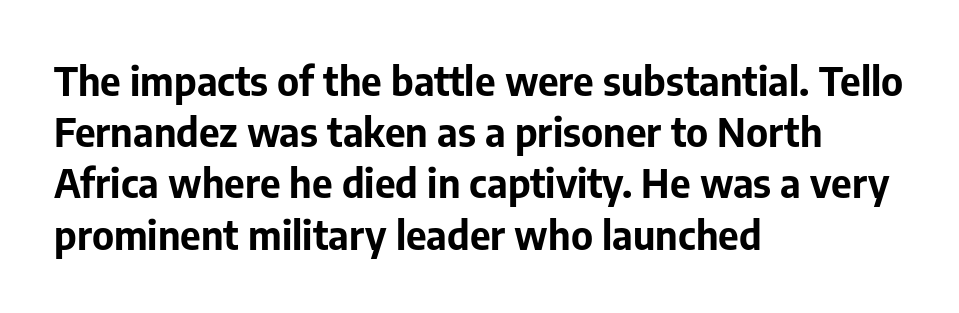
The image shows 40 px bold sans-serif type, upright; set left-aligned, normal line spacing (1.28x), normal letter spacing, not underlined; low stroke contrast and a medium x-height.
